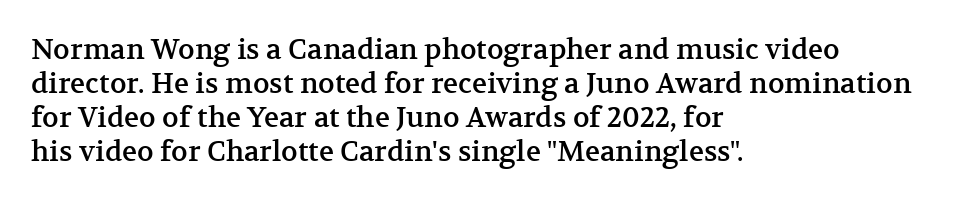
Teacher's note: observe the even left margin — that is flush-left alignment. The rendering uses natural spacing where letterforms have individual widths. Look at the bottom of the vertical strokes: they flare into serifs here. Type without underlining. Does extra space separate the letters? No, they use regular spacing.
